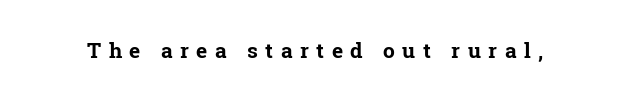
The image shows 21 px bold type, upright; set unusually wide letter spacing (+0.36 em), not underlined.
